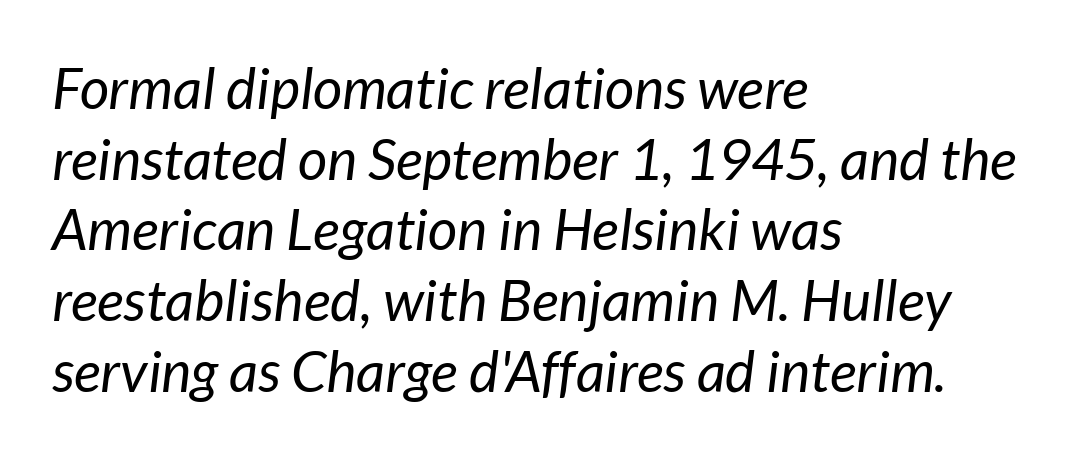
Q: Is the text bold? A: No.
Q: Is the text italic (slanted)? A: Yes, it leans right by about 7 degrees.
Q: Is the text underlined? A: No.
Q: How is the paragraph aligned? A: Left-aligned.
Q: Is the spacing between letters normal or unusually wide? A: Normal.
Q: Width (condensed, normal, or wide)? A: Normal.
Q: Stroke contrast? A: Low.
Q: x-height? A: Medium.
Q: Monospaced? A: No.
